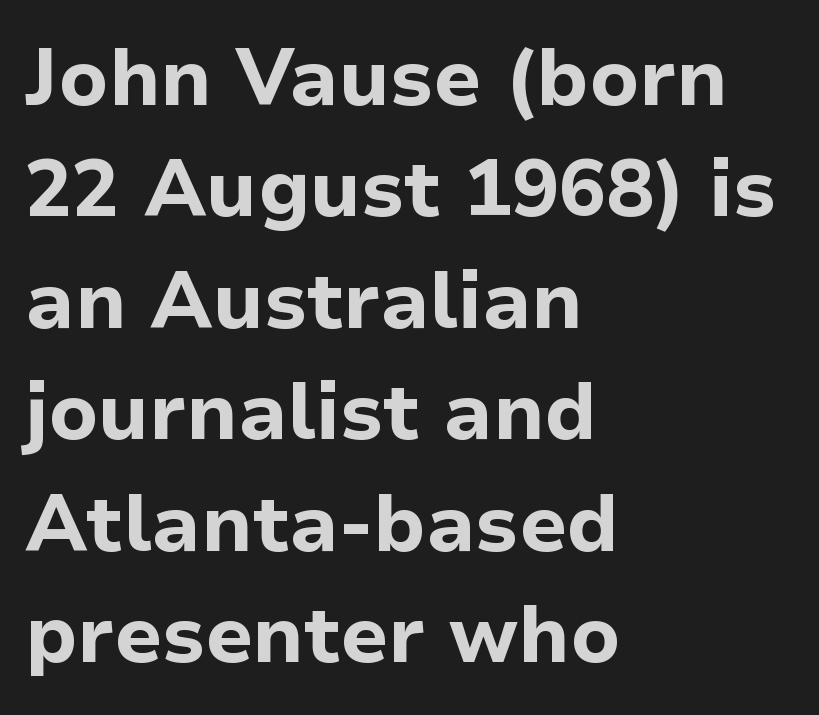
{"serif": "no", "italic": "no", "bold": "yes", "weight": "bold", "width": "normal", "stroke_contrast": "low", "x_height": "medium", "monospaced": "no", "underline": "no", "align": "left", "line_spacing": "normal", "line_spacing_ratio": 1.41, "letter_spacing": "normal", "letter_spacing_em": 0.0, "glyph_px": 79}
